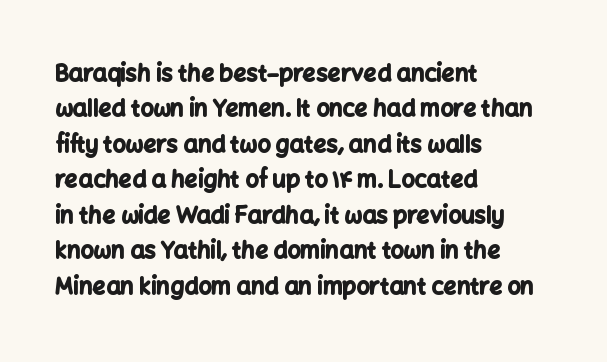
The image shows 23 px bold type, upright; set left-aligned, normal line spacing (1.54x), normal letter spacing, not underlined.
